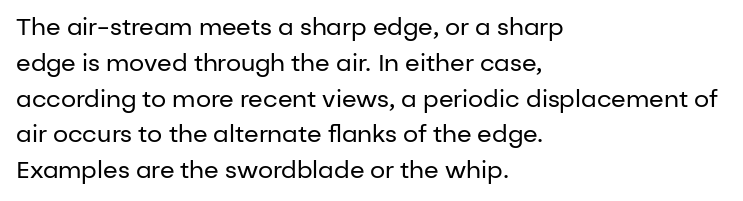
Q: Is the text bold? A: No.
Q: Is the text italic (slanted)? A: No, it is upright.
Q: Is the text underlined? A: No.
Q: How is the paragraph aligned? A: Left-aligned.
Q: Is the spacing between letters normal or unusually wide? A: Normal.
Q: Is the spacing between lines tight, normal or loose? A: Normal.
